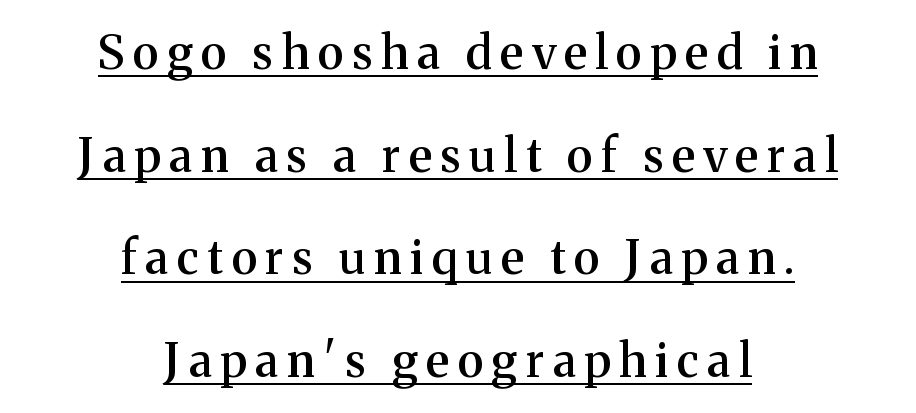
The image shows 46 px semibold serif type, upright; set centered, loose line spacing (2.23x), underlined; medium stroke contrast and a medium x-height.
